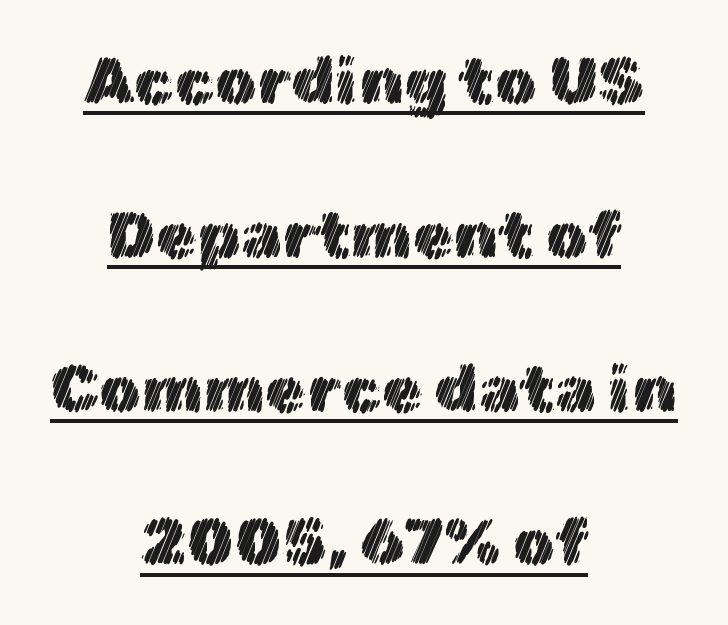
{"italic": "no", "width": "normal", "x_height": "medium", "monospaced": "no", "underline": "yes", "align": "center", "line_spacing": "loose", "line_spacing_ratio": 2.33, "letter_spacing": "normal", "letter_spacing_em": 0.0, "glyph_px": 66}
